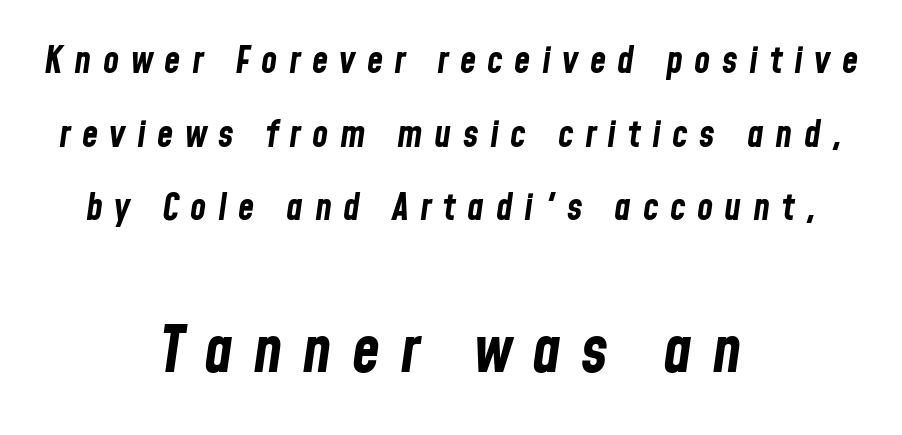
{"italic": "yes", "lean": "right", "slant_degrees": 8, "bold": "yes", "weight": "bold", "width": "condensed", "stroke_contrast": "low", "x_height": "medium", "monospaced": "no", "underline": "no", "align": "center", "line_spacing": "loose", "line_spacing_ratio": 1.99, "letter_spacing": "wide", "letter_spacing_em": 0.31, "larger_block": "second", "size_ratio": 1.73, "glyph_px": 64}
